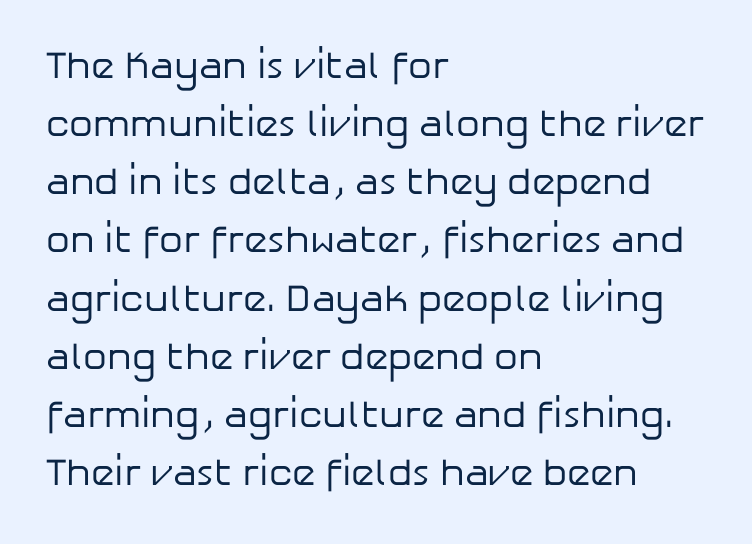
Q: Is the text bold? A: No.
Q: Is the text italic (slanted)? A: No, it is upright.
Q: Is the typeface a serif or a sans-serif typeface? A: Sans-serif.
Q: Is the text underlined? A: No.
Q: How is the paragraph aligned? A: Left-aligned.
Q: Is the spacing between letters normal or unusually wide? A: Normal.
Q: Is the spacing between lines tight, normal or loose? A: Normal.
Q: Width (condensed, normal, or wide)? A: Normal.
Q: Stroke contrast? A: Low.
Q: x-height? A: Medium.
Q: Monospaced? A: No.
